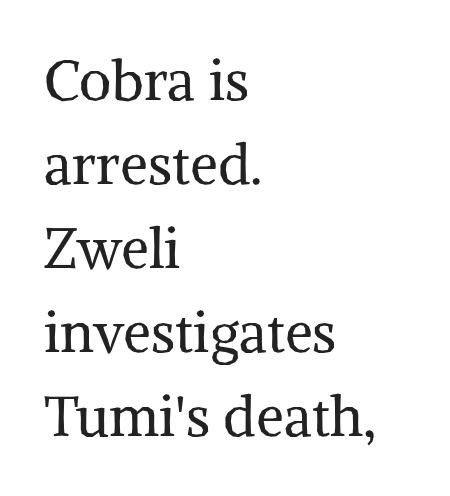
The image shows 56 px regular-weight serif type, upright; set left-aligned, normal line spacing (1.5x), normal letter spacing, not underlined; medium stroke contrast and a medium x-height.
